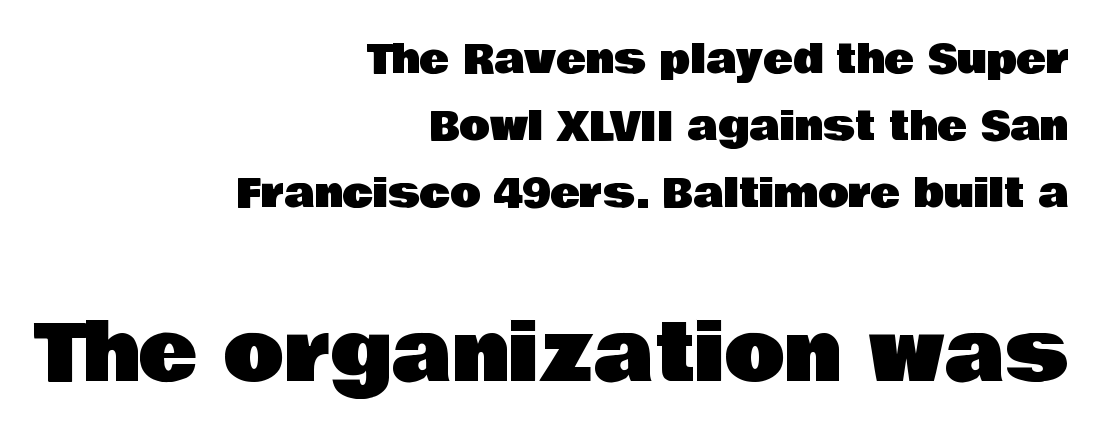
Q: Is the text italic (slanted)? A: No, it is upright.
Q: Is the typeface a serif or a sans-serif typeface? A: Sans-serif.
Q: Is the text underlined? A: No.
Q: How is the paragraph aligned? A: Right-aligned.
Q: Is the spacing between letters normal or unusually wide? A: Normal.
Q: Is the spacing between lines tight, normal or loose? A: Normal.
Q: Which block of text is set in a larger size, the first (top) or the second (bottom)? A: The second (bottom) one.
Q: Width (condensed, normal, or wide)? A: Normal.
Q: Stroke contrast? A: Low.
Q: x-height? A: Large.
Q: Monospaced? A: No.
